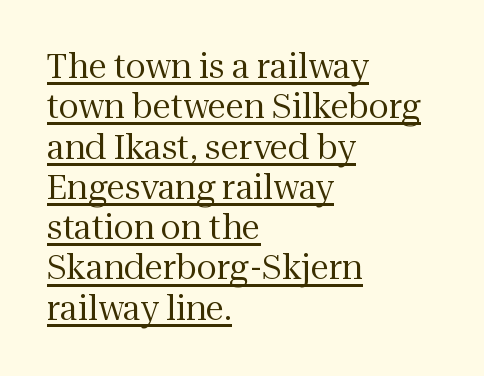
Q: Is the text bold? A: No.
Q: Is the text italic (slanted)? A: No, it is upright.
Q: Is the typeface a serif or a sans-serif typeface? A: Serif.
Q: Is the text underlined? A: Yes.
Q: How is the paragraph aligned? A: Left-aligned.
Q: Is the spacing between letters normal or unusually wide? A: Normal.
Q: Width (condensed, normal, or wide)? A: Normal.
Q: Stroke contrast? A: Medium.
Q: x-height? A: Medium.
Q: Monospaced? A: No.
